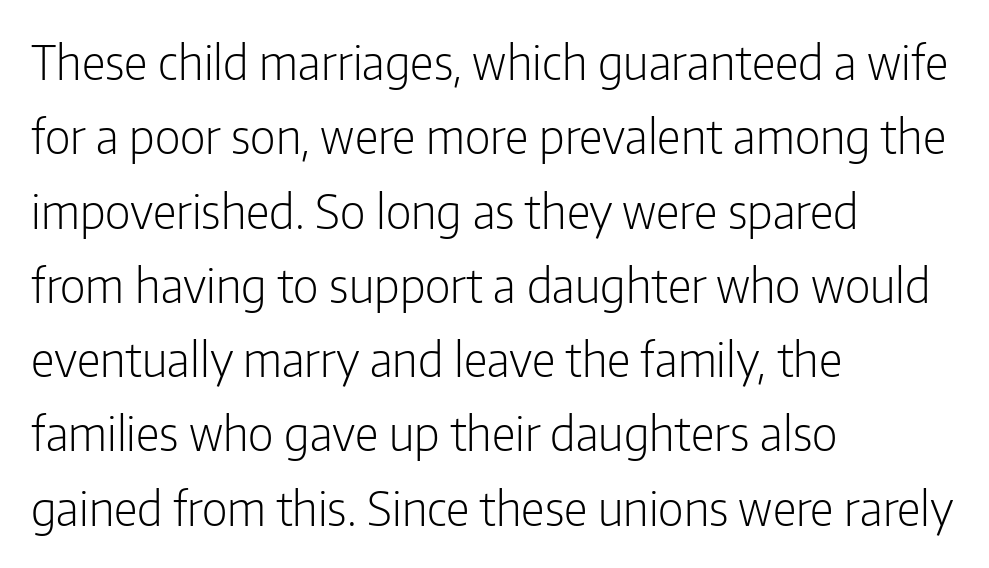
The image shows 47 px light, condensed sans-serif type, upright; set left-aligned, normal line spacing (1.58x), normal letter spacing, not underlined; low stroke contrast and a medium x-height.
